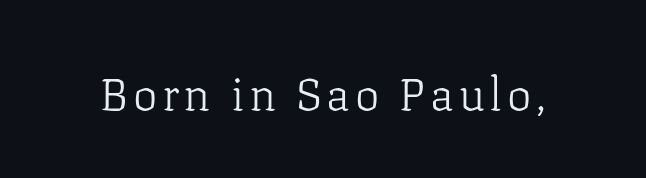
The image shows 46 px light serif type, upright; set not underlined; low stroke contrast and a medium x-height.
